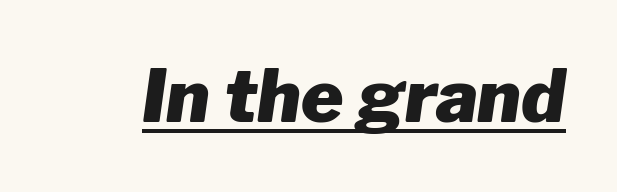
{"italic": "yes", "lean": "right", "slant_degrees": 8, "bold": "yes", "weight": "heavy", "width": "normal", "stroke_contrast": "low", "x_height": "medium", "monospaced": "no", "underline": "yes", "letter_spacing": "normal", "letter_spacing_em": 0.0, "glyph_px": 72}
